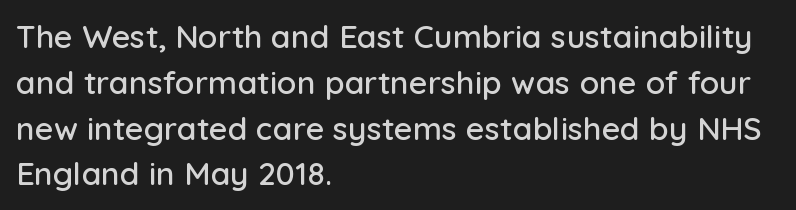
Q: Is the text italic (slanted)? A: No, it is upright.
Q: Is the typeface a serif or a sans-serif typeface? A: Sans-serif.
Q: Is the text underlined? A: No.
Q: How is the paragraph aligned? A: Left-aligned.
Q: Is the spacing between letters normal or unusually wide? A: Normal.
Q: Is the spacing between lines tight, normal or loose? A: Normal.
Q: Width (condensed, normal, or wide)? A: Normal.
Q: Stroke contrast? A: Low.
Q: x-height? A: Medium.
Q: Monospaced? A: No.
